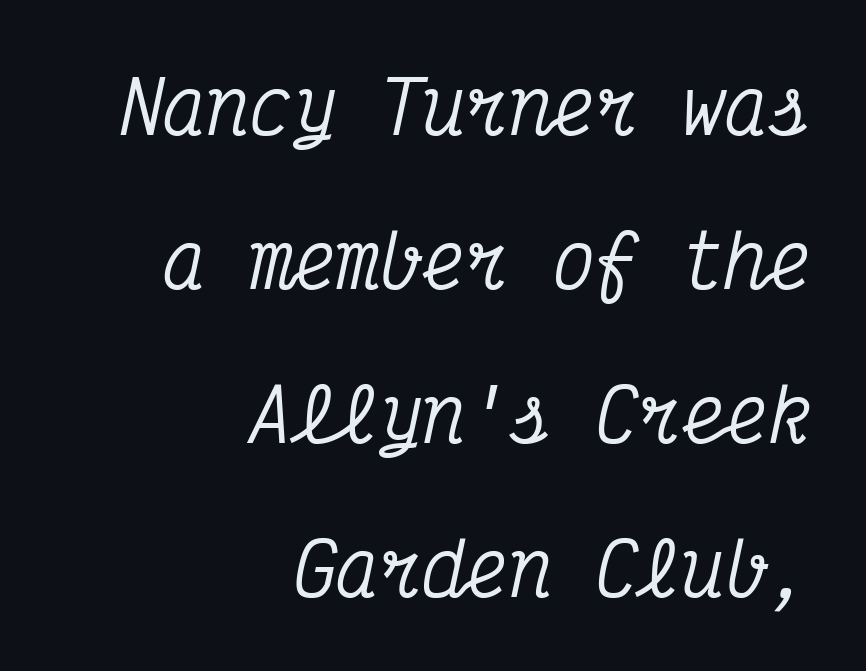
Q: Is the text italic (slanted)? A: Yes, it leans right by about 12 degrees.
Q: Is the typeface a serif or a sans-serif typeface? A: Serif.
Q: Is the text underlined? A: No.
Q: How is the paragraph aligned? A: Right-aligned.
Q: Is the spacing between letters normal or unusually wide? A: Normal.
Q: Is the spacing between lines tight, normal or loose? A: Loose.
Q: Width (condensed, normal, or wide)? A: Condensed.
Q: Stroke contrast? A: Medium.
Q: x-height? A: Medium.
Q: Monospaced? A: Yes.
